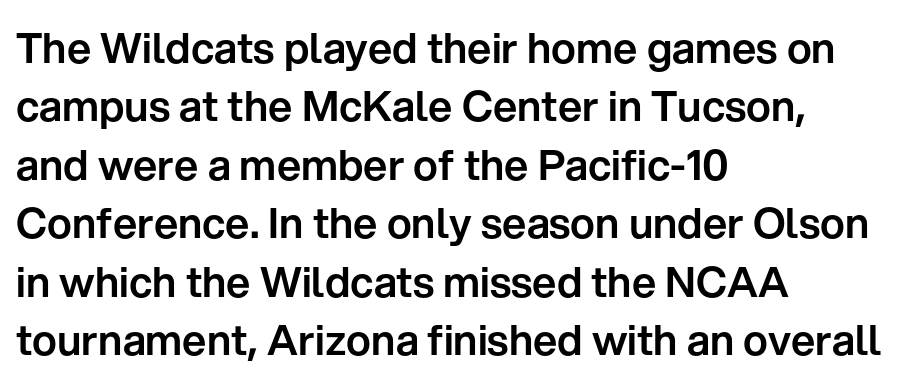
The font's upright variant was chosen for this text. The letterforms sit shoulder to shoulder at normal distance. A clean baseline with only descenders dipping below it. Is this a fixed-width face? No — the glyphs have proportional, varying widths.
